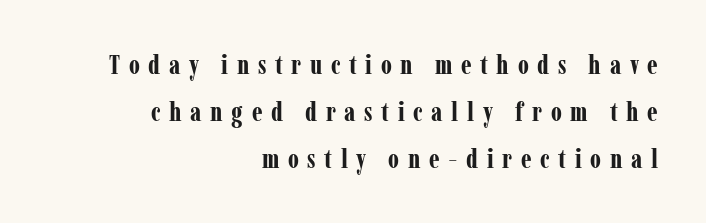
Q: Is the text bold? A: Yes.
Q: Is the text italic (slanted)? A: No, it is upright.
Q: Is the text underlined? A: No.
Q: How is the paragraph aligned? A: Right-aligned.
Q: Is the spacing between letters normal or unusually wide? A: Unusually wide.
